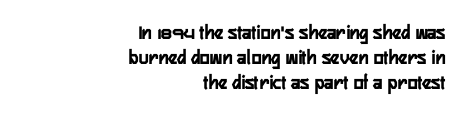
This rendering leaves character spacing at its baseline value. Rendered with straight, roman letterforms. Quick note: underline off. Visually the block forms a straight wall on the right and a jagged coastline on the left.
